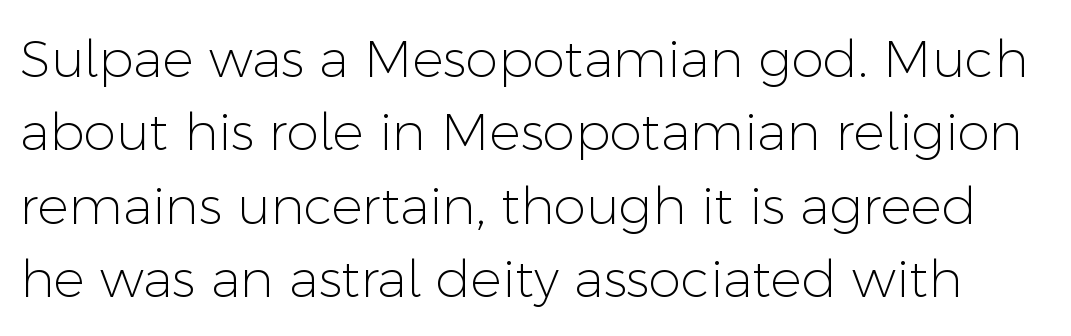
The lines sit at an ordinary, default distance from one another. The characters display no serif detailing; their extremities are plain. Does the lettering tilt? It doesn't — this is upright. The face used here is rendered with its standard letterfit.
